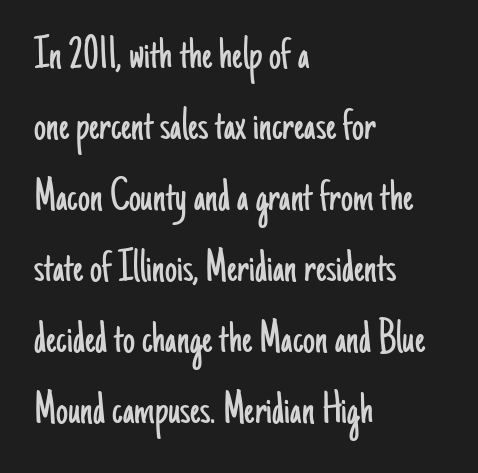
Q: Is the text bold? A: No.
Q: Is the text italic (slanted)? A: No, it is upright.
Q: Is the typeface a serif or a sans-serif typeface? A: Sans-serif.
Q: Is the text underlined? A: No.
Q: How is the paragraph aligned? A: Left-aligned.
Q: Is the spacing between letters normal or unusually wide? A: Normal.
Q: Is the spacing between lines tight, normal or loose? A: Normal.
Q: Width (condensed, normal, or wide)? A: Condensed.
Q: Stroke contrast? A: Low.
Q: x-height? A: Small.
Q: Monospaced? A: No.
